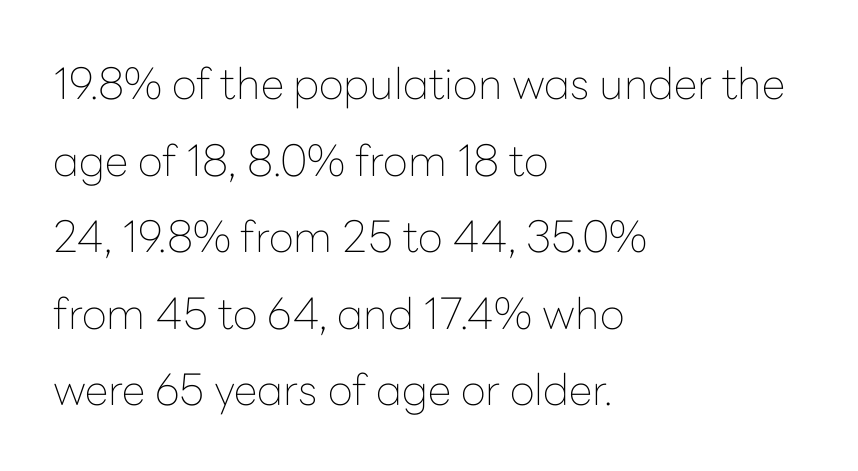
Caption: face not bold, strokes unweighted. Regarding serifs, this sample does without them. Note the varied advance widths — an 'i' is clearly narrower than an 'm'. The passage shown is not underscored anywhere. The typesetter chose a ragged-right arrangement here.
